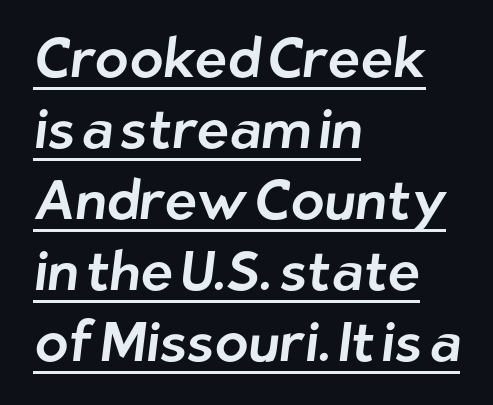
{"serif": "no", "width": "normal", "stroke_contrast": "low", "x_height": "medium", "monospaced": "no", "underline": "yes", "align": "left", "line_spacing": "normal", "line_spacing_ratio": 1.29, "letter_spacing": "normal", "letter_spacing_em": 0.0, "glyph_px": 55}
